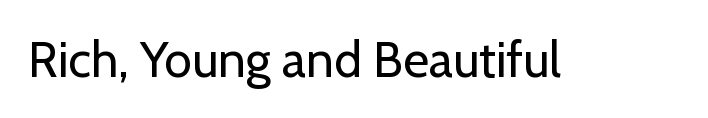
Q: Is the text bold? A: No.
Q: Is the text italic (slanted)? A: No, it is upright.
Q: Is the typeface a serif or a sans-serif typeface? A: Sans-serif.
Q: Is the text underlined? A: No.
Q: Is the spacing between letters normal or unusually wide? A: Normal.
Q: Width (condensed, normal, or wide)? A: Normal.
Q: Stroke contrast? A: Low.
Q: x-height? A: Medium.
Q: Monospaced? A: No.
